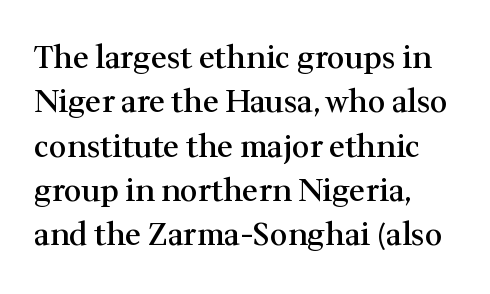
Q: Is the text bold? A: Semi-bold.
Q: Is the text italic (slanted)? A: No, it is upright.
Q: Is the typeface a serif or a sans-serif typeface? A: Serif.
Q: Is the text underlined? A: No.
Q: How is the paragraph aligned? A: Left-aligned.
Q: Is the spacing between letters normal or unusually wide? A: Normal.
Q: Is the spacing between lines tight, normal or loose? A: Normal.
Q: Width (condensed, normal, or wide)? A: Normal.
Q: Stroke contrast? A: Medium.
Q: x-height? A: Medium.
Q: Monospaced? A: No.
